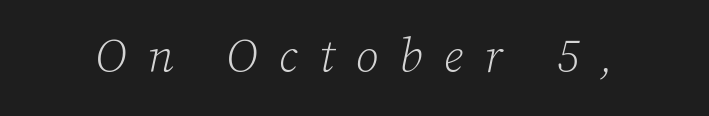
Q: Is the text bold? A: No.
Q: Is the text italic (slanted)? A: Yes, it leans right by about 12 degrees.
Q: Is the typeface a serif or a sans-serif typeface? A: Serif.
Q: Is the text underlined? A: No.
Q: Is the spacing between letters normal or unusually wide? A: Unusually wide.
Q: Width (condensed, normal, or wide)? A: Normal.
Q: Stroke contrast? A: Low.
Q: x-height? A: Medium.
Q: Monospaced? A: No.
